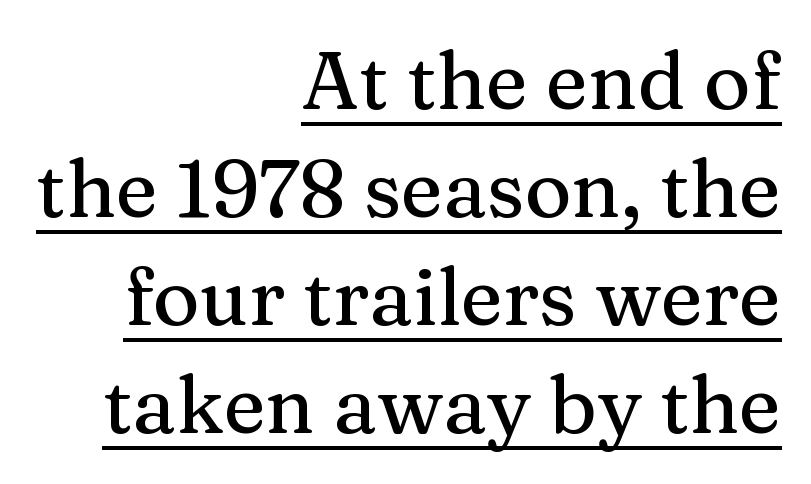
Q: Is the text italic (slanted)? A: No, it is upright.
Q: Is the typeface a serif or a sans-serif typeface? A: Serif.
Q: Is the text underlined? A: Yes.
Q: How is the paragraph aligned? A: Right-aligned.
Q: Is the spacing between letters normal or unusually wide? A: Normal.
Q: Is the spacing between lines tight, normal or loose? A: Normal.
Q: Width (condensed, normal, or wide)? A: Normal.
Q: Stroke contrast? A: Medium.
Q: x-height? A: Medium.
Q: Monospaced? A: No.
